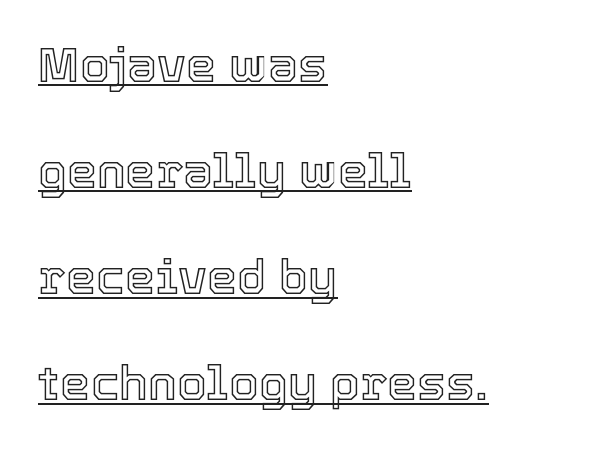
Quick note: underline on. Horizontally, the lines are justified to the leading edge only. Rendered with straight, roman letterforms. Widely set lines give the paragraph a tall, airy silhouette.
